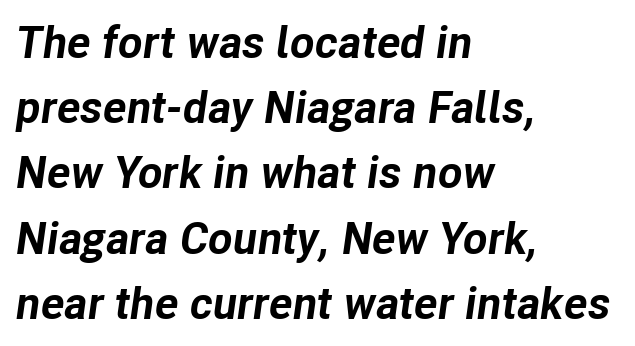
These lines are rendered in a variable-pitch font. Short and long lines alike share a common starting point at left. Set as a true bold cut, around the 700 mark. Each word holds together tightly as a unit, with standard inter-letter gaps. Reading down the column, the eye jumps a familiar distance to each next line.
